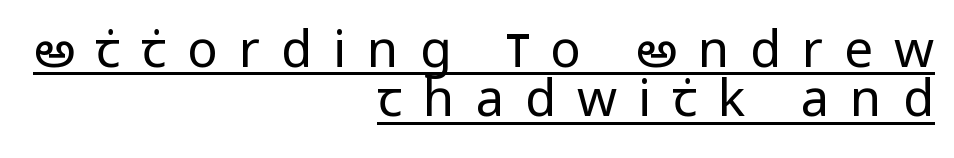
Summary of weight: not heavy and not bold. The vertical gap from one line to the next is small. Each letter keeps its own natural width here, so spacing adapts to shape. Every row of glyphs terminates at an identical x-position on the right. The words here are underlined. Every stem runs plumb, perpendicular to the baseline.
